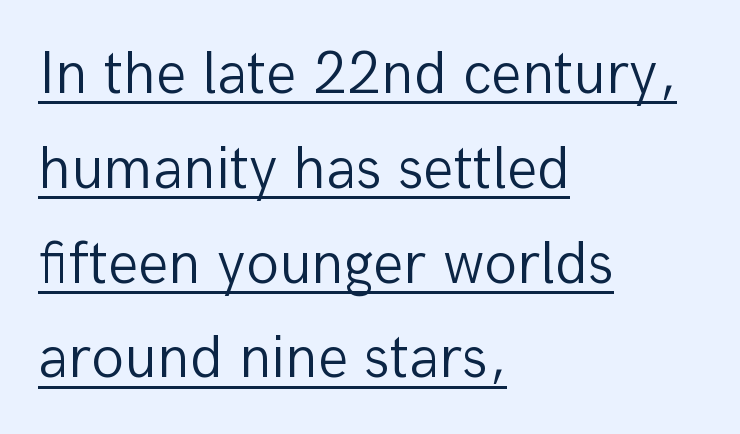
The passage shown is typeset with a sans-serif family. The lines in this sample share a left origin and differ only in where they stop. Summary of vertical rhythm: regular, with standard interline spacing. Character widths vary here, with narrow letters taking less room than wide ones. On a weight scale, this lands at 450 or below.
